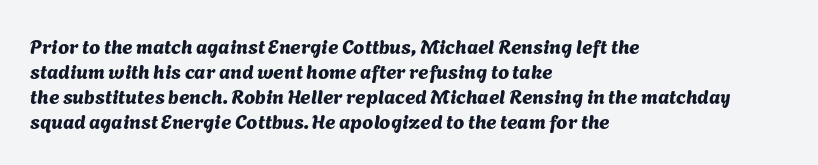
Q: Is the text underlined? A: No.
Q: How is the paragraph aligned? A: Left-aligned.
Q: Is the spacing between letters normal or unusually wide? A: Normal.
Q: Is the spacing between lines tight, normal or loose? A: Normal.
